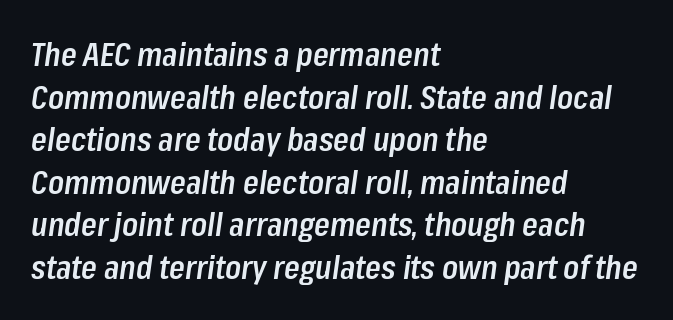
{"italic": "yes", "lean": "right", "slant_degrees": 8, "bold": "semi", "weight": "semibold", "width": "condensed", "stroke_contrast": "low", "x_height": "medium", "monospaced": "no", "underline": "no", "align": "left", "line_spacing": "normal", "line_spacing_ratio": 1.33, "letter_spacing": "normal", "letter_spacing_em": 0.0, "glyph_px": 32}
